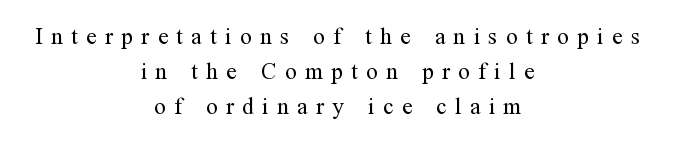
The paragraph shown floats in the horizontal middle. Ink coverage per letter is moderate at most. Letter spacing: wide. Regarding leading, the lines here are spaced in the standard way. Check under the words: just untouched page. A typesetter would mark this as roman, not italic.
